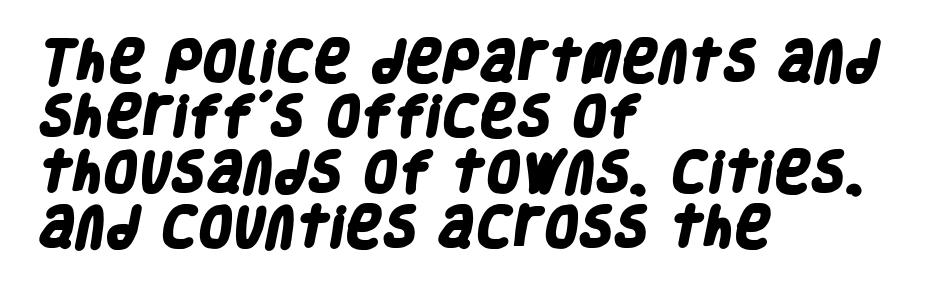
Q: Is the text bold? A: Yes.
Q: Is the typeface a serif or a sans-serif typeface? A: Sans-serif.
Q: Is the text underlined? A: No.
Q: How is the paragraph aligned? A: Left-aligned.
Q: Is the spacing between letters normal or unusually wide? A: Normal.
Q: Width (condensed, normal, or wide)? A: Condensed.
Q: Stroke contrast? A: Low.
Q: x-height? A: Large.
Q: Monospaced? A: No.
